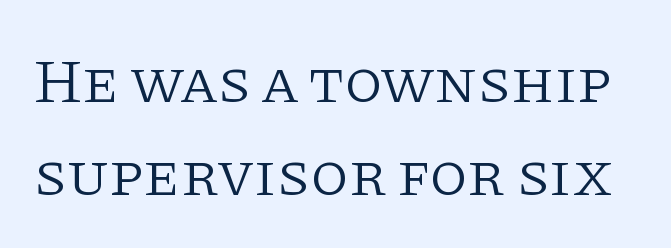
The lettering stays uniformly vertical, giving the passage a roman look. Check under the words: just untouched page. Honestly, the row spacing looks completely unremarkable. Is the type heavy? It reads as light-to-regular instead.
